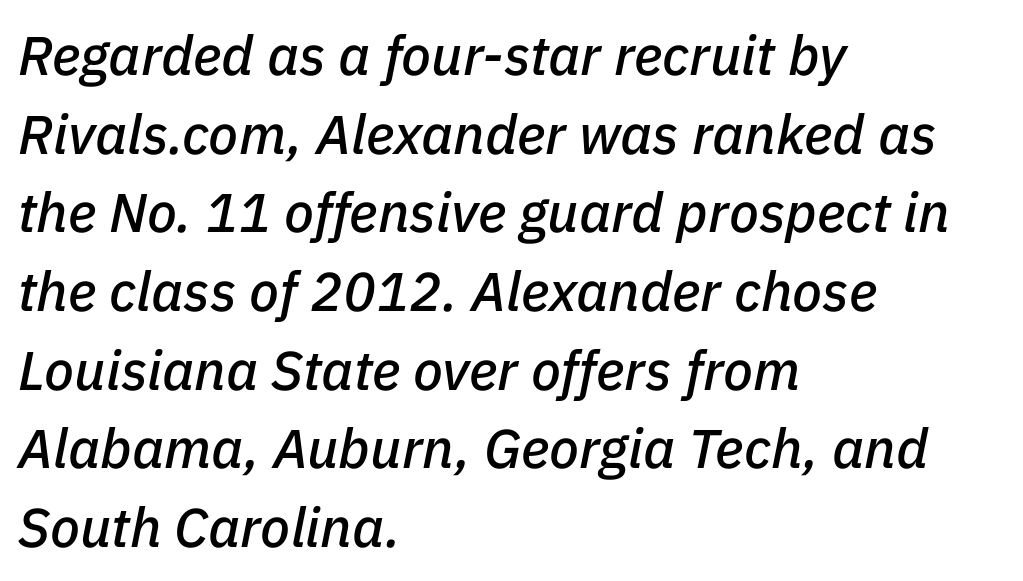
The passage shown is not underscored anywhere. Every row of glyphs begins at an identical x-position on the left. An italicized treatment has been applied to the whole sample. Honestly, the row spacing looks completely unremarkable. Here the glyphs are tracked normally, forming tight word shapes.
